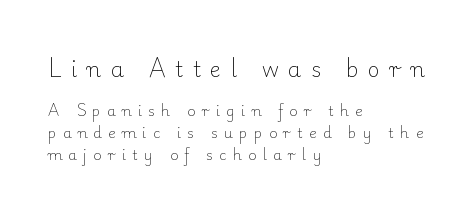
{"italic": "no", "bold": "no", "underline": "no", "align": "left", "line_spacing": "normal", "line_spacing_ratio": 1.55, "letter_spacing": "wide", "letter_spacing_em": 0.45, "larger_block": "first", "size_ratio": 1.5, "glyph_px": 21}
